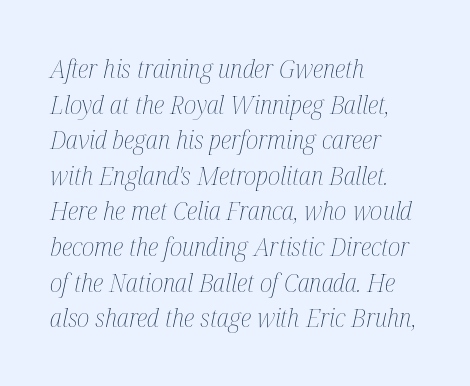
Q: Is the text bold? A: No.
Q: Is the text italic (slanted)? A: Yes, it leans right by about 12 degrees.
Q: Is the text underlined? A: No.
Q: How is the paragraph aligned? A: Left-aligned.
Q: Is the spacing between letters normal or unusually wide? A: Normal.
Q: Is the spacing between lines tight, normal or loose? A: Normal.
